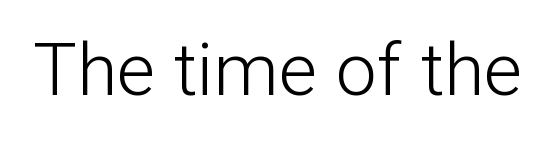
Q: Is the text bold? A: No.
Q: Is the text italic (slanted)? A: No, it is upright.
Q: Is the typeface a serif or a sans-serif typeface? A: Sans-serif.
Q: Is the text underlined? A: No.
Q: Is the spacing between letters normal or unusually wide? A: Normal.
Q: Width (condensed, normal, or wide)? A: Normal.
Q: Stroke contrast? A: Low.
Q: x-height? A: Medium.
Q: Monospaced? A: No.
